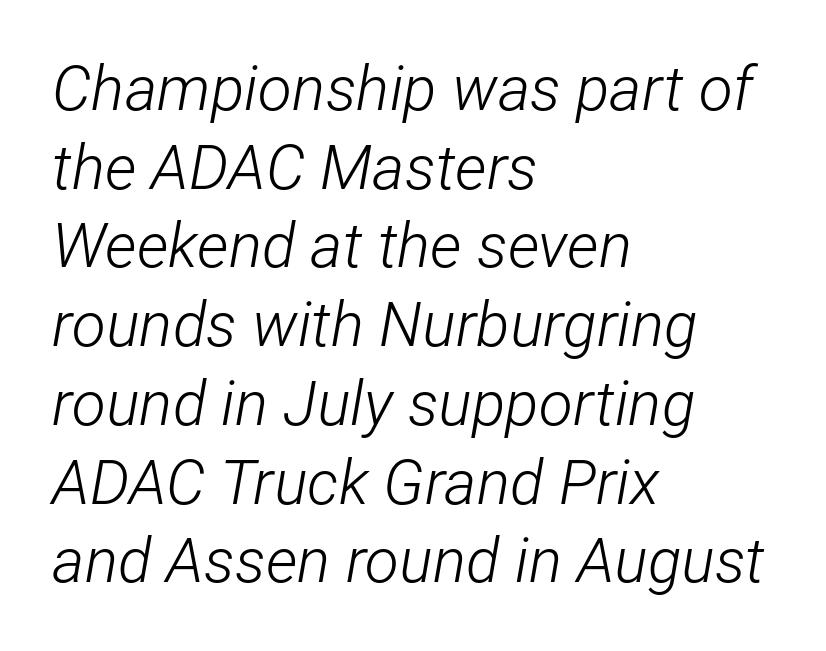
{"italic": "yes", "lean": "right", "slant_degrees": 12, "bold": "no", "weight": "light", "width": "condensed", "stroke_contrast": "low", "x_height": "medium", "monospaced": "no", "underline": "no", "align": "left", "line_spacing": "normal", "line_spacing_ratio": 1.27, "letter_spacing": "normal", "letter_spacing_em": 0.0, "glyph_px": 62}
